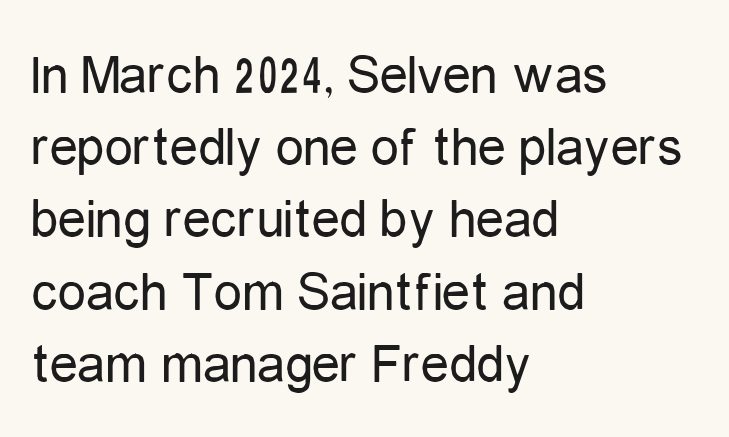
A light-to-regular cut is what we see here. How are the letters spaced? Ordinarily, with no added tracking. Nope, no serifs anywhere on these letters. Decoration check: the copy has no underline. Alignment: flush left. Italic? Not at all — the glyphs are vertical.
